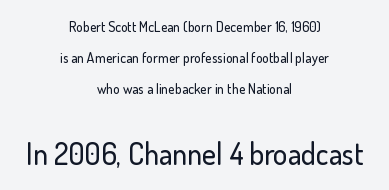
The image shows 30 px sans-serif type, upright; set centered, loose line spacing (2.21x), normal letter spacing, not underlined; the second (bottom) block is 2.14x larger; low stroke contrast and a small x-height.
